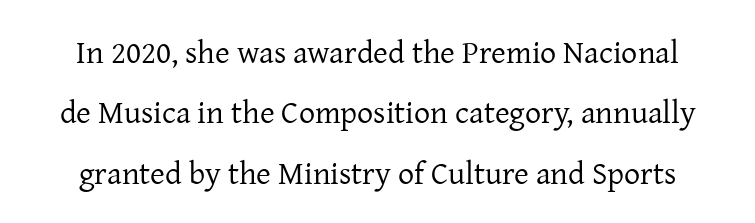
{"serif": "yes", "italic": "no", "bold": "no", "weight": "regular", "width": "normal", "stroke_contrast": "low", "x_height": "medium", "monospaced": "no", "underline": "no", "line_spacing_ratio": 1.89, "letter_spacing": "normal", "letter_spacing_em": 0.0, "glyph_px": 32}
